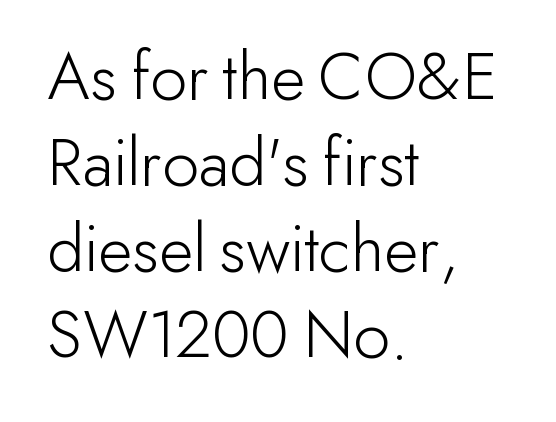
The image shows 71 px light sans-serif type, upright; set left-aligned, line spacing 1.21x, normal letter spacing, not underlined; low stroke contrast and a small x-height.
